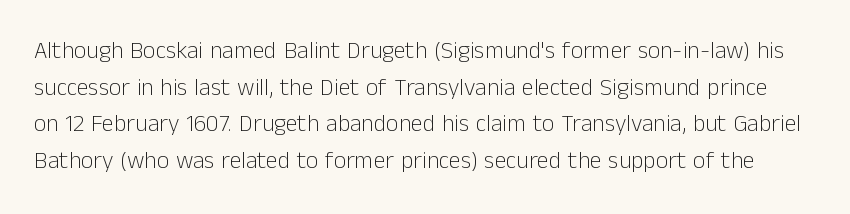
{"italic": "no", "bold": "no", "underline": "no", "line_spacing": "normal", "line_spacing_ratio": 1.53, "letter_spacing": "normal", "letter_spacing_em": 0.0, "glyph_px": 24}
